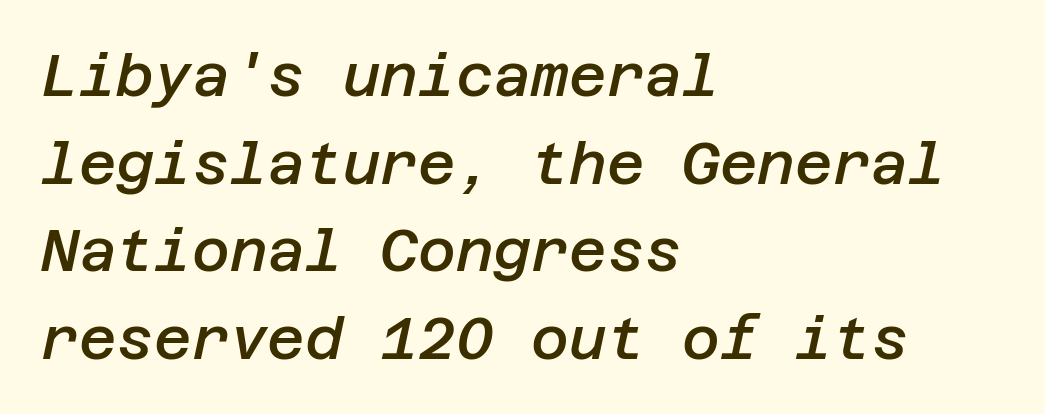
{"italic": "yes", "lean": "right", "slant_degrees": 12, "bold": "semi", "weight": "semibold", "width": "normal", "stroke_contrast": "low", "x_height": "large", "underline": "no", "align": "left", "line_spacing": "normal", "line_spacing_ratio": 1.51, "letter_spacing": "normal", "letter_spacing_em": 0.0, "glyph_px": 58}
